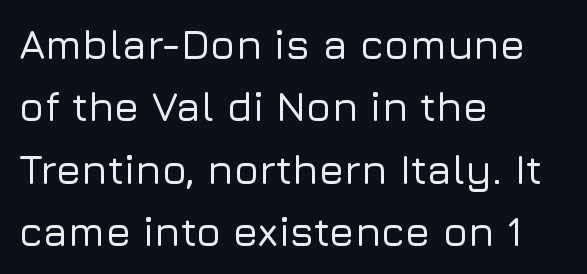
{"serif": "no", "italic": "no", "width": "normal", "stroke_contrast": "low", "x_height": "medium", "monospaced": "no", "underline": "no", "align": "left", "line_spacing": "normal", "line_spacing_ratio": 1.52, "letter_spacing": "normal", "letter_spacing_em": 0.0, "glyph_px": 41}
